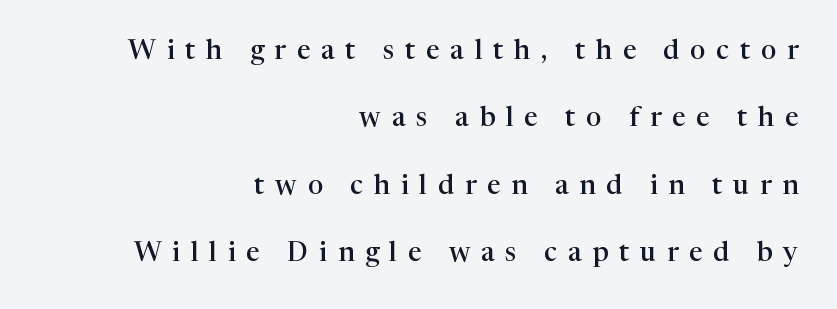
The image shows 27 px text type, upright; set right-aligned, loose line spacing (2.5x), unusually wide letter spacing (+0.4 em), not underlined.
